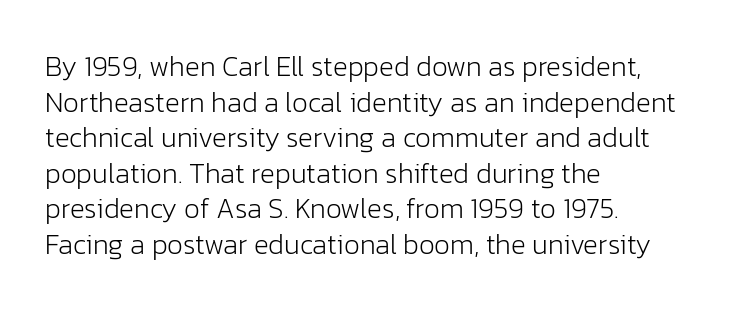
The horizontal fit of the characters is conventional and even. Left-aligned paragraph, ragged on the right. No word sits above an underline. Note the varied advance widths — an 'i' is clearly narrower than an 'm'.
